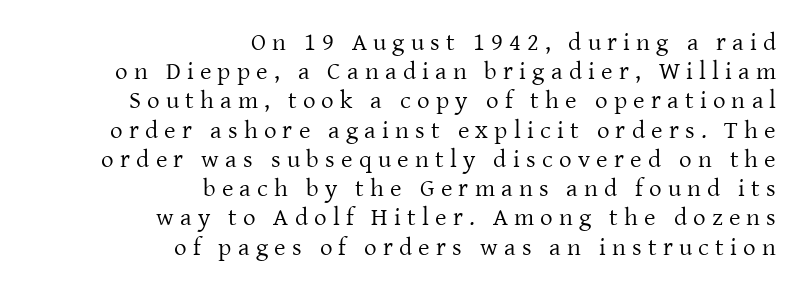
Q: Is the text bold? A: No.
Q: Is the text italic (slanted)? A: No, it is upright.
Q: Is the text underlined? A: No.
Q: How is the paragraph aligned? A: Right-aligned.
Q: Is the spacing between letters normal or unusually wide? A: Unusually wide.
